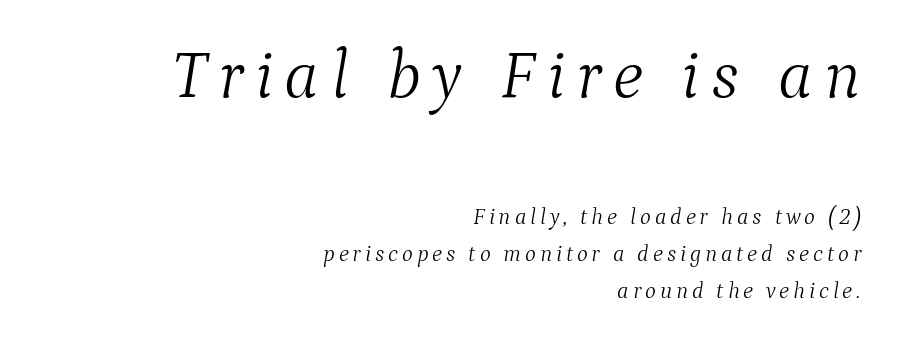
{"serif": "yes", "italic": "yes", "lean": "right", "slant_degrees": 9, "bold": "no", "weight": "light", "width": "normal", "stroke_contrast": "medium", "x_height": "medium", "monospaced": "no", "underline": "no", "align": "right", "line_spacing": "normal", "line_spacing_ratio": 1.62, "larger_block": "first", "size_ratio": 3.0, "glyph_px": 69}
